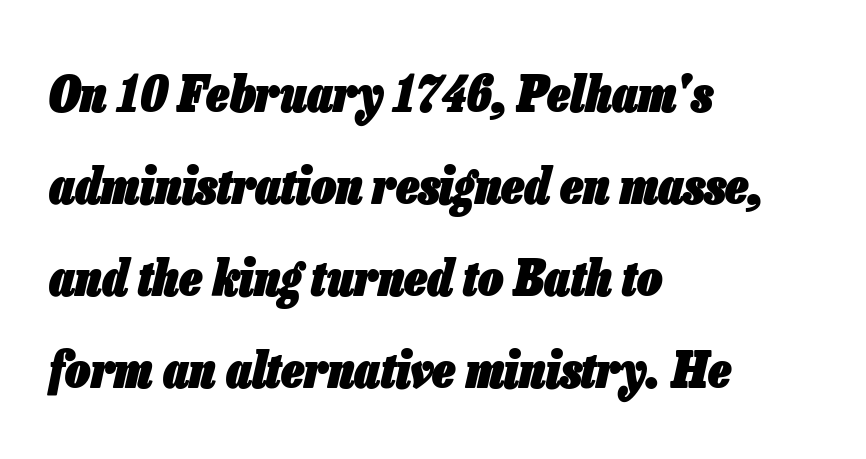
{"italic": "yes", "lean": "right", "slant_degrees": 13, "bold": "yes", "weight": "heavy", "width": "condensed", "stroke_contrast": "low", "x_height": "medium", "monospaced": "no", "underline": "no", "align": "left", "line_spacing_ratio": 1.84, "letter_spacing": "normal", "letter_spacing_em": 0.0, "glyph_px": 50}
